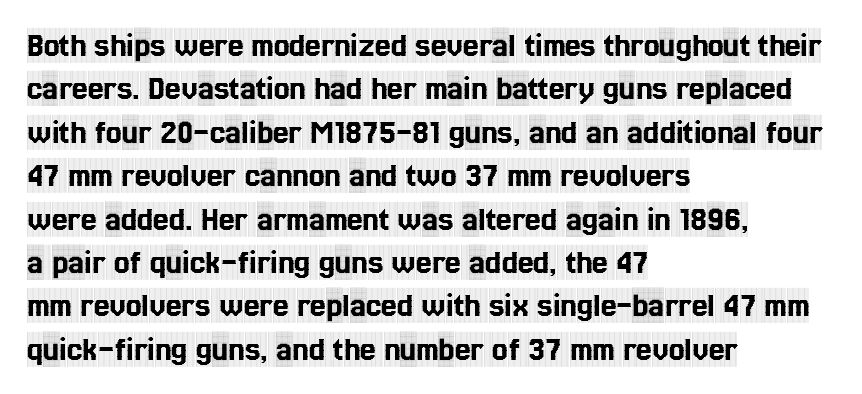
{"serif": "yes", "italic": "no", "width": "condensed", "x_height": "large", "monospaced": "no", "underline": "no", "align": "left", "line_spacing_ratio": 1.24, "letter_spacing": "normal", "letter_spacing_em": 0.0, "glyph_px": 35}
